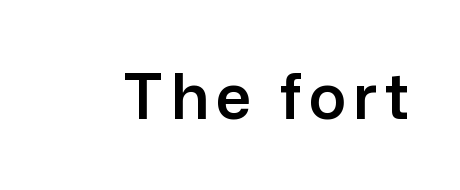
The image shows 62 px sans-serif type, upright; set not underlined; low stroke contrast and a medium x-height.
